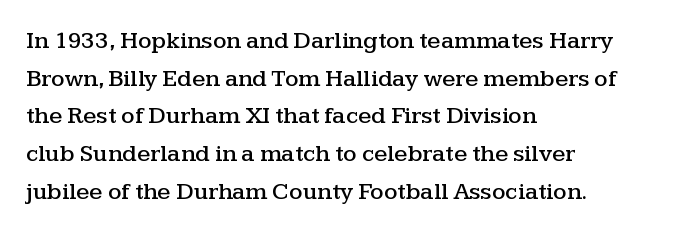
Q: Is the text italic (slanted)? A: No, it is upright.
Q: Is the text underlined? A: No.
Q: How is the paragraph aligned? A: Left-aligned.
Q: Is the spacing between letters normal or unusually wide? A: Normal.
Q: Is the spacing between lines tight, normal or loose? A: Normal.
